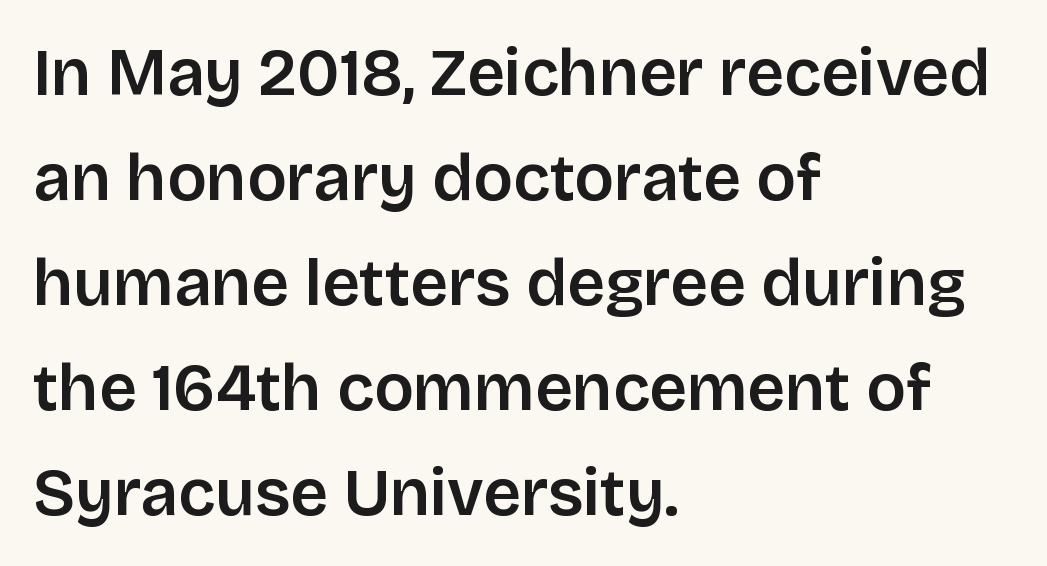
Q: Is the text italic (slanted)? A: No, it is upright.
Q: Is the typeface a serif or a sans-serif typeface? A: Sans-serif.
Q: Is the text underlined? A: No.
Q: How is the paragraph aligned? A: Left-aligned.
Q: Is the spacing between letters normal or unusually wide? A: Normal.
Q: Is the spacing between lines tight, normal or loose? A: Normal.
Q: Width (condensed, normal, or wide)? A: Normal.
Q: Stroke contrast? A: Low.
Q: x-height? A: Large.
Q: Monospaced? A: No.
